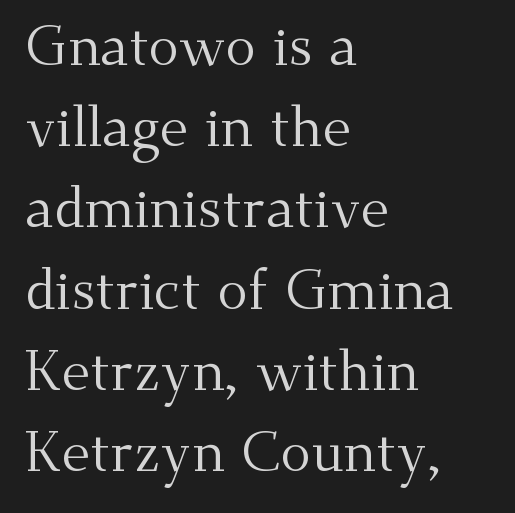
Q: Is the text bold? A: No.
Q: Is the text italic (slanted)? A: No, it is upright.
Q: Is the typeface a serif or a sans-serif typeface? A: Serif.
Q: Is the text underlined? A: No.
Q: How is the paragraph aligned? A: Left-aligned.
Q: Is the spacing between letters normal or unusually wide? A: Normal.
Q: Is the spacing between lines tight, normal or loose? A: Normal.
Q: Width (condensed, normal, or wide)? A: Normal.
Q: Stroke contrast? A: Medium.
Q: x-height? A: Small.
Q: Monospaced? A: No.
